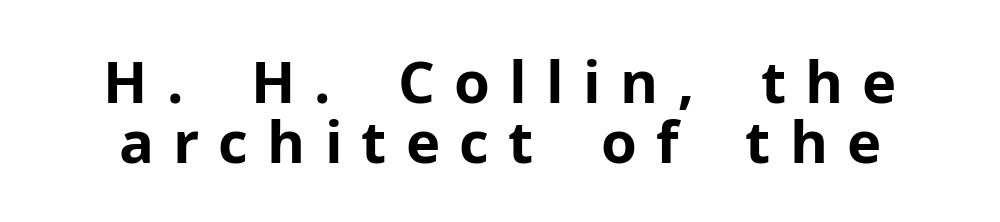
The image shows 58 px bold sans-serif type, upright; set tight line spacing (1.04x), unusually wide letter spacing (+0.33 em), not underlined; low stroke contrast and a medium x-height.
